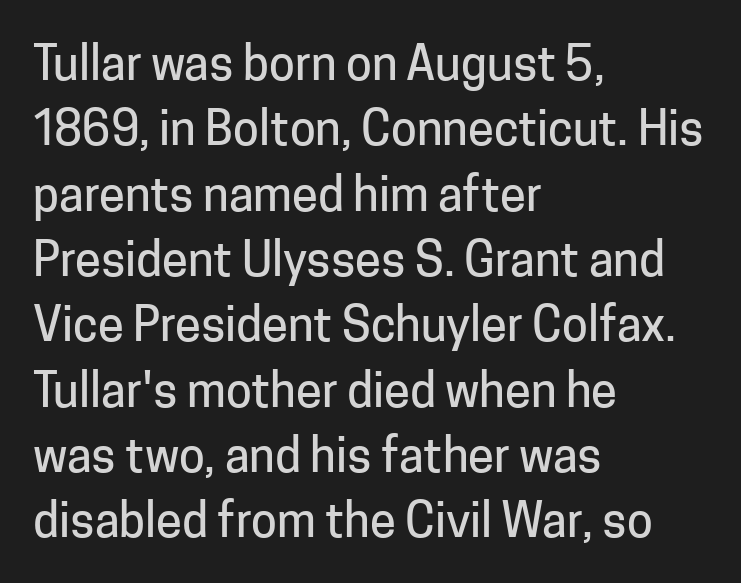
{"serif": "no", "italic": "no", "width": "normal", "stroke_contrast": "low", "x_height": "medium", "monospaced": "no", "underline": "no", "align": "left", "line_spacing": "normal", "line_spacing_ratio": 1.39, "letter_spacing": "normal", "letter_spacing_em": 0.0, "glyph_px": 47}
